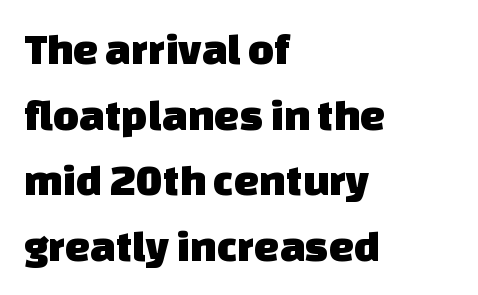
The image shows 45 px sans-serif type; set left-aligned, normal line spacing (1.46x), normal letter spacing, not underlined; low stroke contrast and a large x-height.
